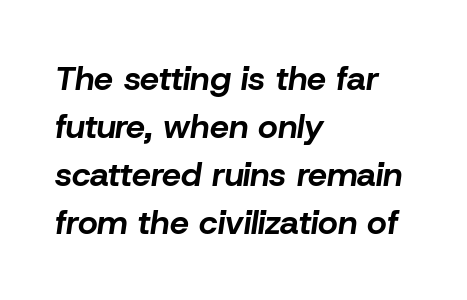
{"italic": "yes", "lean": "right", "slant_degrees": 8, "bold": "yes", "weight": "bold", "width": "normal", "stroke_contrast": "low", "x_height": "medium", "monospaced": "no", "underline": "no", "align": "left", "line_spacing": "normal", "line_spacing_ratio": 1.41, "letter_spacing": "normal", "letter_spacing_em": 0.0, "glyph_px": 34}
